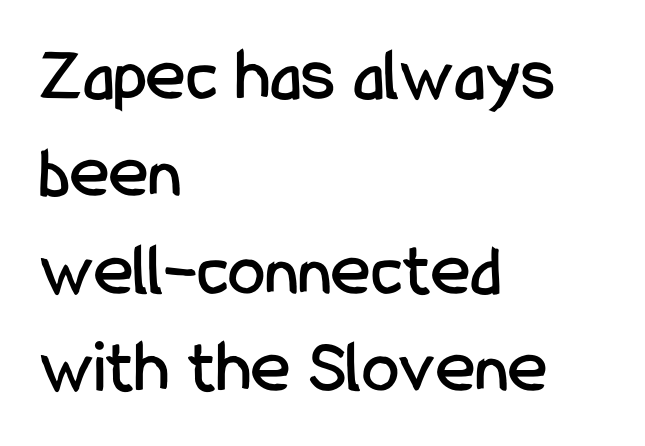
The words here are not underlined. Students, note that the glyphs here touch the page at normal intervals. Reading down the block, your eye returns to a fixed left position each line. The passage shown is typed in a proportional face where columns would drift. The leading is moderate, giving the passage an even texture.
